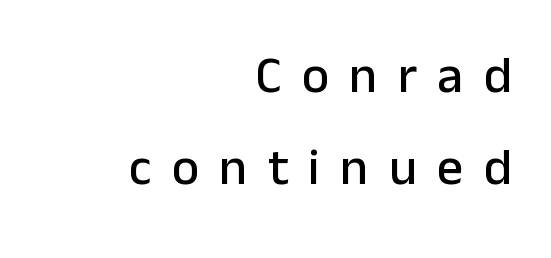
Does the type have serifs? No, each stem ends abruptly. The rendering inserts visible extra space after every character. These lines are set flush right with a ragged left edge. The baseline area is clear. When letters stand straight like this, we call the style roman or upright.
